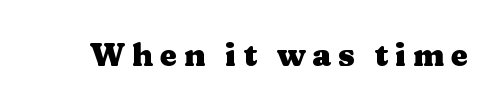
{"serif": "yes", "italic": "no", "bold": "yes", "weight": "heavy", "width": "wide", "stroke_contrast": "medium", "x_height": "medium", "monospaced": "no", "underline": "no", "letter_spacing": "wide", "letter_spacing_em": 0.22, "glyph_px": 31}
